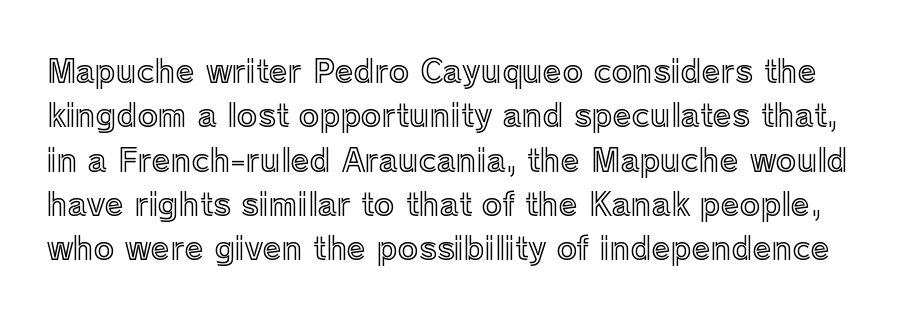
{"italic": "no", "width": "normal", "x_height": "medium", "monospaced": "no", "underline": "no", "line_spacing": "normal", "line_spacing_ratio": 1.43, "letter_spacing": "normal", "letter_spacing_em": 0.0, "glyph_px": 31}
